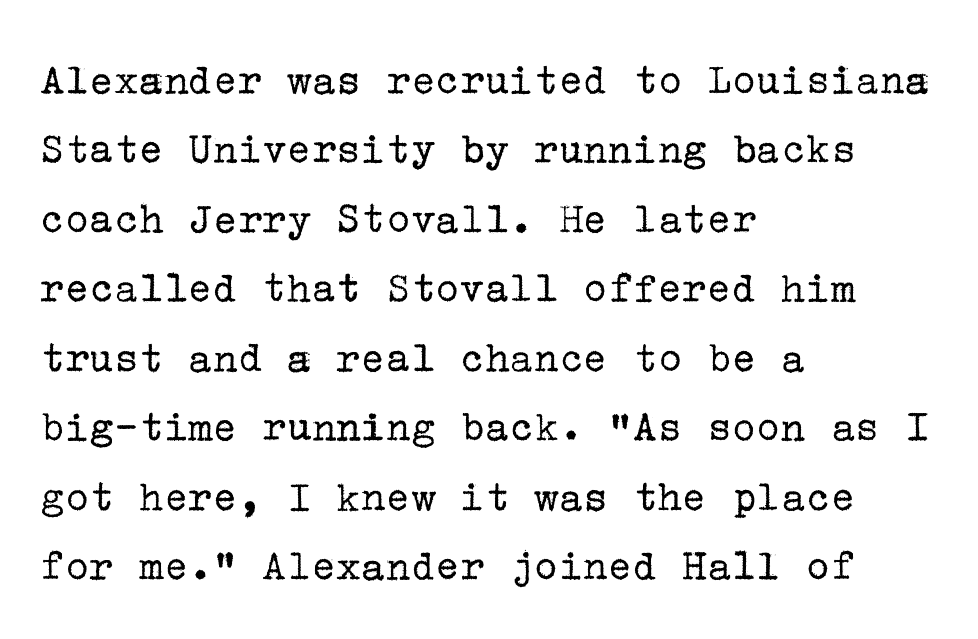
Q: Is the text bold? A: No.
Q: Is the text italic (slanted)? A: No, it is upright.
Q: Is the typeface a serif or a sans-serif typeface? A: Serif.
Q: Is the text underlined? A: No.
Q: How is the paragraph aligned? A: Left-aligned.
Q: Is the spacing between letters normal or unusually wide? A: Normal.
Q: Is the spacing between lines tight, normal or loose? A: Normal.
Q: Width (condensed, normal, or wide)? A: Normal.
Q: Stroke contrast? A: Low.
Q: x-height? A: Medium.
